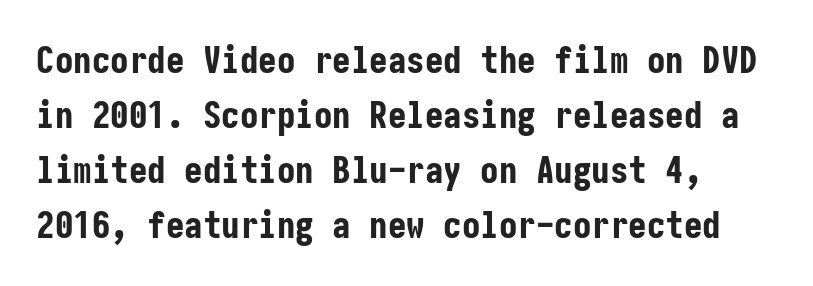
Q: Is the text bold? A: Yes.
Q: Is the text italic (slanted)? A: No, it is upright.
Q: Is the typeface a serif or a sans-serif typeface? A: Sans-serif.
Q: Is the text underlined? A: No.
Q: How is the paragraph aligned? A: Left-aligned.
Q: Is the spacing between letters normal or unusually wide? A: Normal.
Q: Is the spacing between lines tight, normal or loose? A: Normal.
Q: Width (condensed, normal, or wide)? A: Condensed.
Q: Stroke contrast? A: Low.
Q: x-height? A: Medium.
